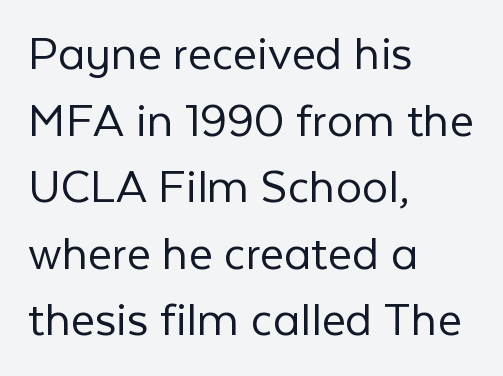
Q: Is the text bold? A: No.
Q: Is the text italic (slanted)? A: No, it is upright.
Q: Is the typeface a serif or a sans-serif typeface? A: Sans-serif.
Q: Is the text underlined? A: No.
Q: How is the paragraph aligned? A: Left-aligned.
Q: Is the spacing between letters normal or unusually wide? A: Normal.
Q: Is the spacing between lines tight, normal or loose? A: Normal.
Q: Width (condensed, normal, or wide)? A: Normal.
Q: Stroke contrast? A: Low.
Q: x-height? A: Medium.
Q: Monospaced? A: No.
